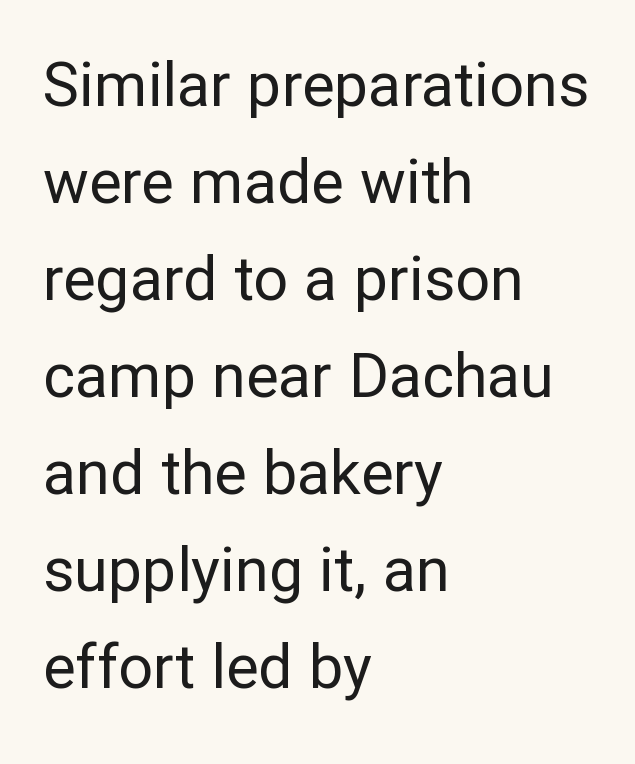
There is no visible air inserted between adjacent glyphs. Every row of glyphs begins at an identical x-position on the left. Vertical spacing — default. Note: no serifs on the glyphs. You could not count columns in this text — the font is proportionally spaced.
